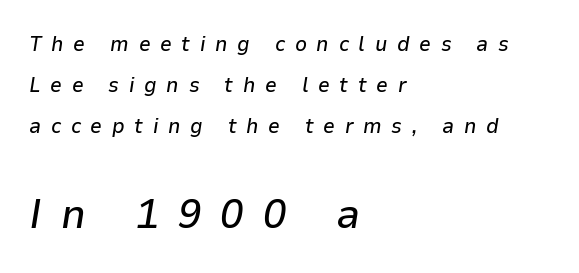
The image shows 42 px text type, italic (leaning right); set left-aligned, loose line spacing (1.95x), unusually wide letter spacing (+0.46 em), not underlined; the second (bottom) block is 2.0x larger; low stroke contrast and a medium x-height.
